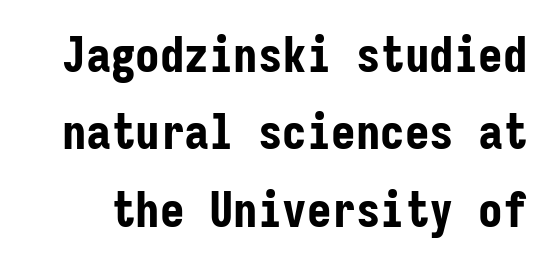
You could call the tracking neutral — neither tight nor loose. Every stem runs plumb, perpendicular to the baseline. Typographically, this falls in the sans-serif category. Letters rest on an invisible, unmarked baseline. Students, observe: this is what conventionally led text looks like. The sample has been set heavy, in full bold.
